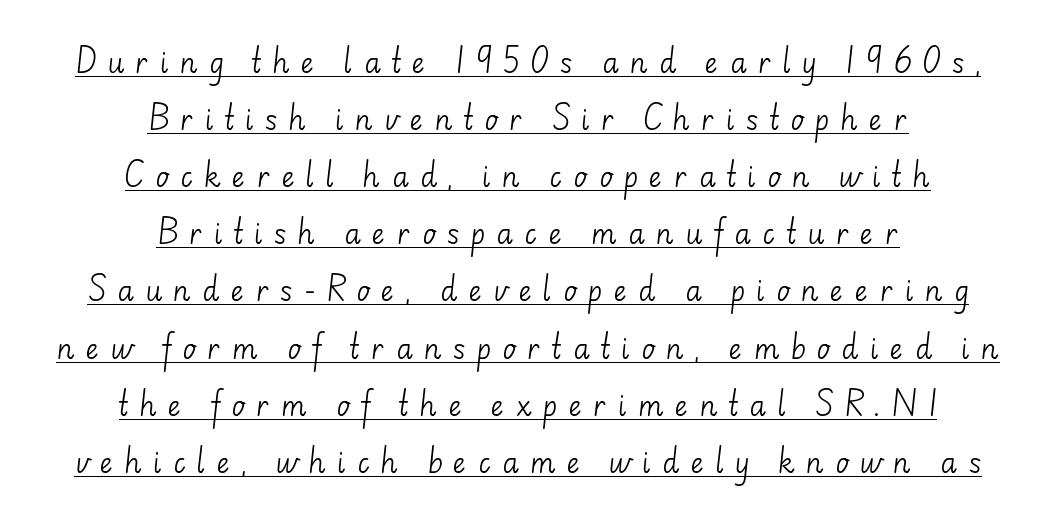
{"serif": "no", "bold": "no", "weight": "light", "width": "normal", "stroke_contrast": "low", "x_height": "small", "monospaced": "no", "underline": "yes", "align": "center", "line_spacing": "loose", "line_spacing_ratio": 2.04, "letter_spacing": "wide", "letter_spacing_em": 0.39, "glyph_px": 28}
